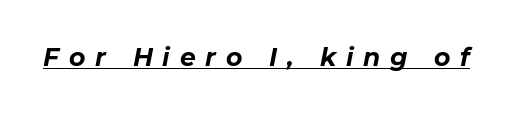
The image shows 25 px bold type, italic (leaning right); set unusually wide letter spacing (+0.39 em), underlined.
